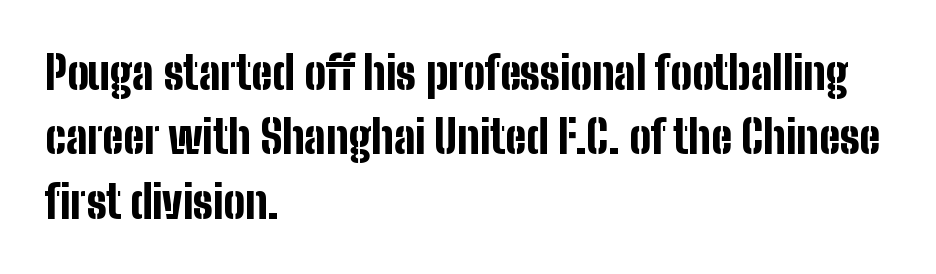
The image shows 45 px bold, condensed sans-serif type, upright; set left-aligned, normal line spacing (1.43x), normal letter spacing, not underlined; low stroke contrast and a medium x-height.
